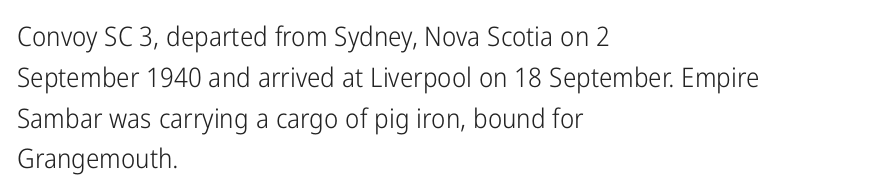
Q: Is the text bold? A: No.
Q: Is the text italic (slanted)? A: No, it is upright.
Q: Is the text underlined? A: No.
Q: How is the paragraph aligned? A: Left-aligned.
Q: Is the spacing between letters normal or unusually wide? A: Normal.
Q: Is the spacing between lines tight, normal or loose? A: Normal.
